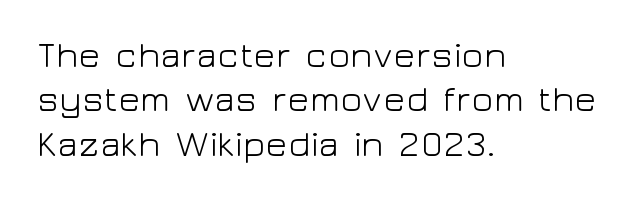
The image shows 36 px light, wide sans-serif type, upright; set left-aligned, line spacing 1.23x, normal letter spacing, not underlined; low stroke contrast and a medium x-height.
